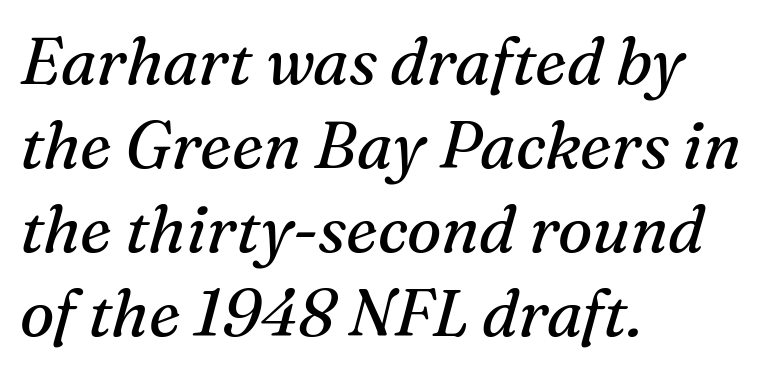
{"serif": "yes", "italic": "yes", "lean": "right", "slant_degrees": 16, "bold": "no", "weight": "regular", "width": "normal", "stroke_contrast": "medium", "x_height": "medium", "monospaced": "no", "underline": "no", "align": "left", "line_spacing": "normal", "line_spacing_ratio": 1.29, "letter_spacing": "normal", "letter_spacing_em": 0.0, "glyph_px": 65}
